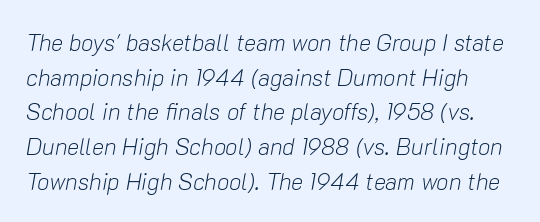
Q: Is the text bold? A: No.
Q: Is the text italic (slanted)? A: Yes, it leans right by about 10 degrees.
Q: Is the text underlined? A: No.
Q: Is the spacing between letters normal or unusually wide? A: Normal.
Q: Is the spacing between lines tight, normal or loose? A: Normal.
